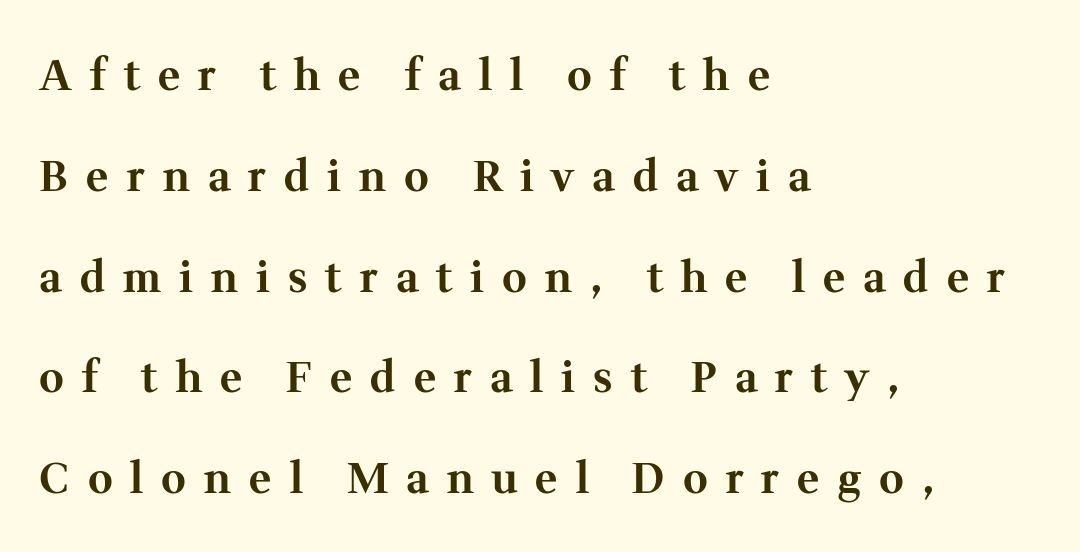
Each line starts at the same left margin while the right side varies. Decoration check: the copy has no underline. The block of text is sparse from top to bottom, with ample space between rows. Each letter keeps its own natural width here, so spacing adapts to shape.
